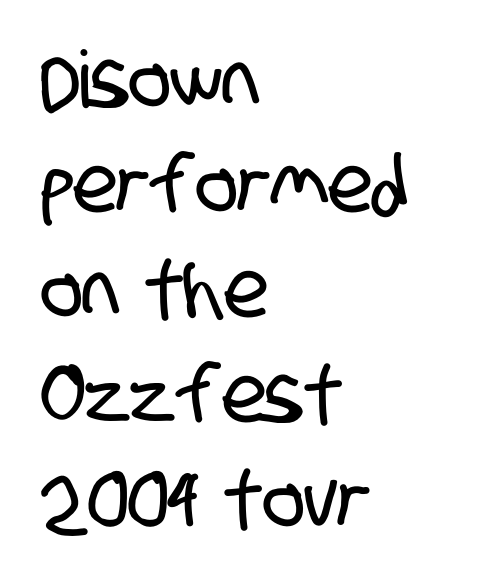
{"serif": "no", "width": "condensed", "stroke_contrast": "low", "x_height": "large", "monospaced": "no", "underline": "no", "align": "left", "line_spacing": "normal", "line_spacing_ratio": 1.33, "letter_spacing": "normal", "letter_spacing_em": 0.0, "glyph_px": 79}
